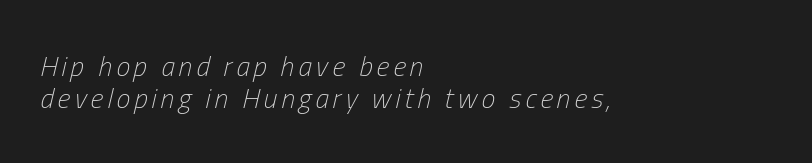
Q: Is the text bold? A: No.
Q: Is the text italic (slanted)? A: Yes, it leans right by about 13 degrees.
Q: Is the text underlined? A: No.
Q: How is the paragraph aligned? A: Left-aligned.
Q: Is the spacing between lines tight, normal or loose? A: Tight.
Q: Width (condensed, normal, or wide)? A: Condensed.
Q: Stroke contrast? A: Low.
Q: x-height? A: Medium.
Q: Monospaced? A: No.
